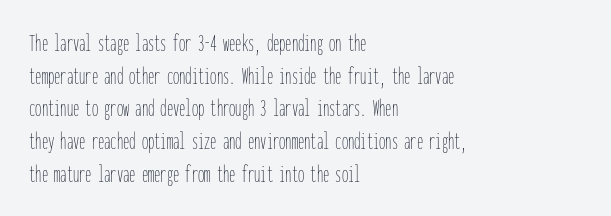
What's the leading like? Ordinary, nothing unusual. The passage shown has conventional tracking throughout. The typography opts for an upright posture over an oblique one. The passage is arranged the way most books set body copy — flush left.
